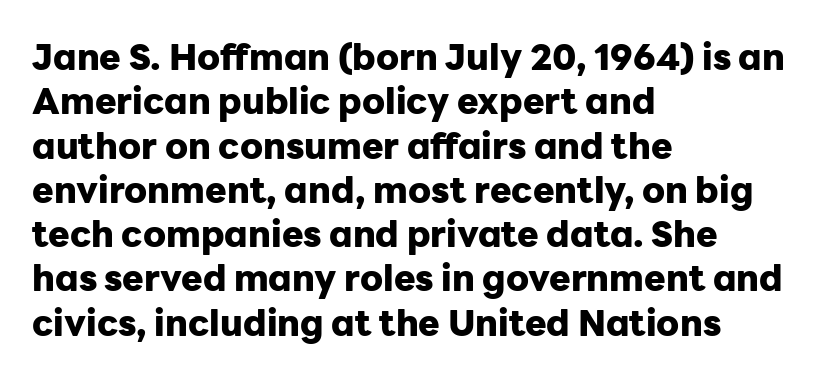
Q: Is the text bold? A: Yes.
Q: Is the text italic (slanted)? A: No, it is upright.
Q: Is the typeface a serif or a sans-serif typeface? A: Sans-serif.
Q: Is the text underlined? A: No.
Q: How is the paragraph aligned? A: Left-aligned.
Q: Is the spacing between letters normal or unusually wide? A: Normal.
Q: Width (condensed, normal, or wide)? A: Normal.
Q: Stroke contrast? A: Low.
Q: x-height? A: Medium.
Q: Monospaced? A: No.
